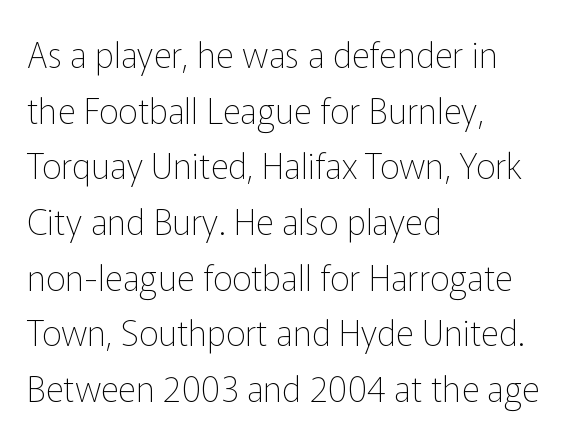
Q: Is the text bold? A: No.
Q: Is the text italic (slanted)? A: No, it is upright.
Q: Is the typeface a serif or a sans-serif typeface? A: Sans-serif.
Q: Is the text underlined? A: No.
Q: How is the paragraph aligned? A: Left-aligned.
Q: Is the spacing between letters normal or unusually wide? A: Normal.
Q: Is the spacing between lines tight, normal or loose? A: Normal.
Q: Width (condensed, normal, or wide)? A: Normal.
Q: Stroke contrast? A: Low.
Q: x-height? A: Medium.
Q: Monospaced? A: No.
